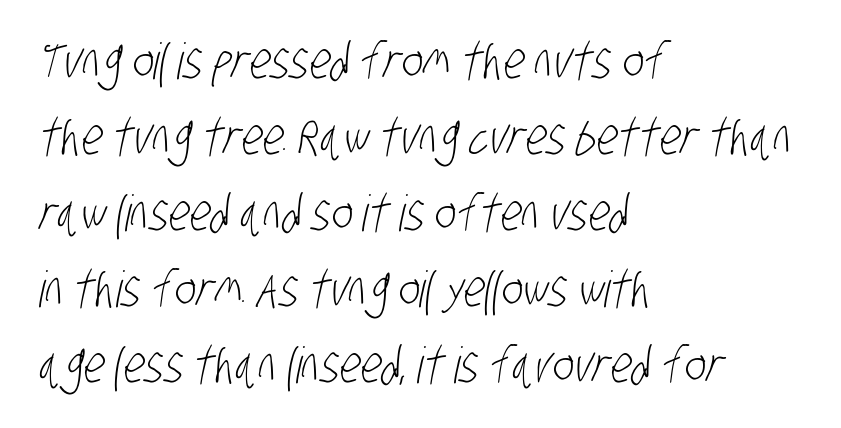
Q: Is the text bold? A: No.
Q: Is the typeface a serif or a sans-serif typeface? A: Sans-serif.
Q: Is the text underlined? A: No.
Q: How is the paragraph aligned? A: Left-aligned.
Q: Is the spacing between letters normal or unusually wide? A: Normal.
Q: Is the spacing between lines tight, normal or loose? A: Normal.
Q: Width (condensed, normal, or wide)? A: Condensed.
Q: Stroke contrast? A: Low.
Q: x-height? A: Large.
Q: Monospaced? A: No.
